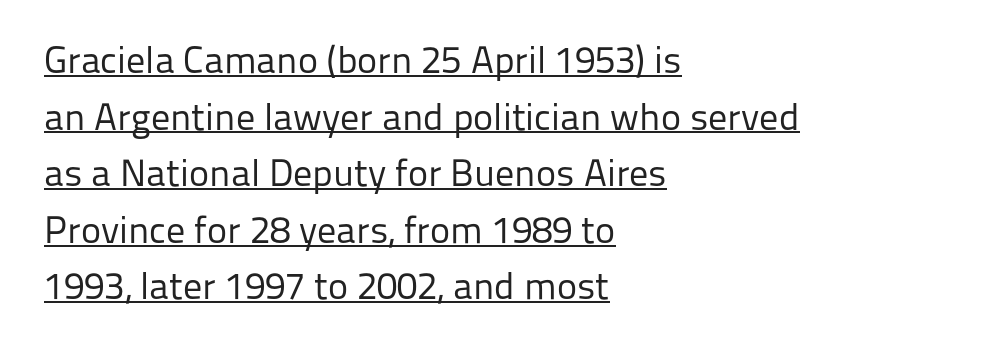
Reading down the block, your eye returns to a fixed left position each line. If you drew a line through each stem, it would be perfectly vertical. You can tell from the bare stems that sans-serif type was used. Whoever set this chose a conventional vertical rhythm. The letters sit at their default tracking, neither squeezed nor spread.
